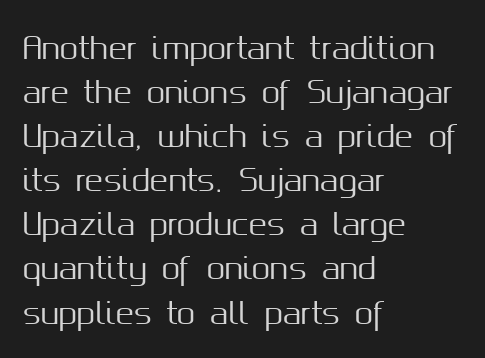
The image shows 30 px sans-serif type, upright; set left-aligned, normal line spacing (1.47x), normal letter spacing, not underlined; medium stroke contrast and a medium x-height.
